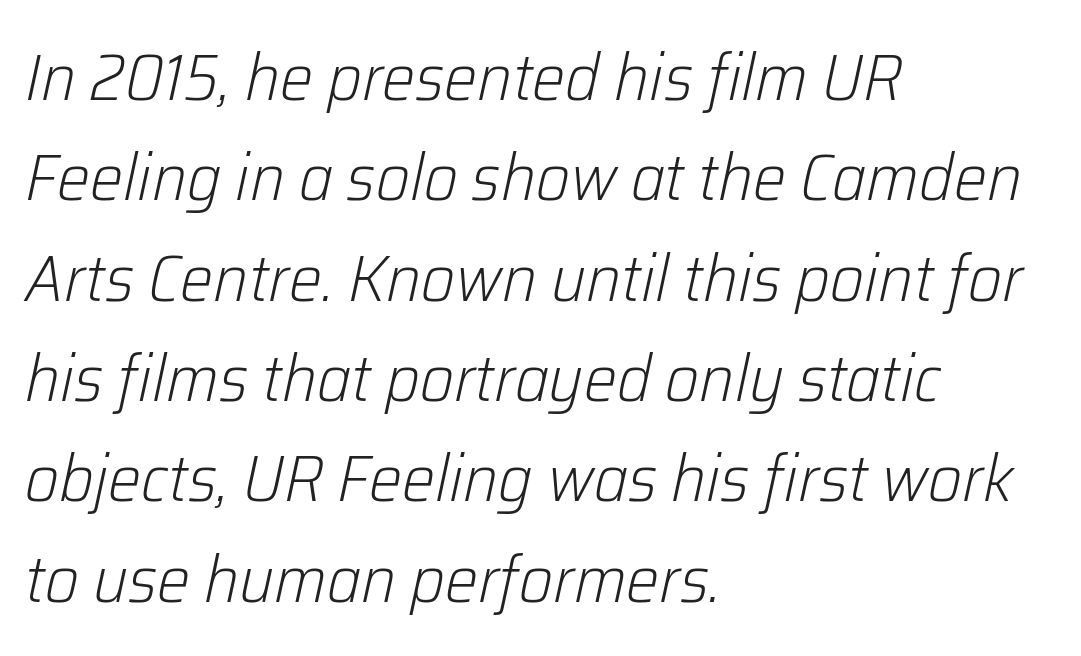
Compared with typical body copy, the letter spacing here is the same. The weight would be labelled regular, book, light, or lighter still. The baseline area is clear. An italicized treatment has been applied to the whole sample.
